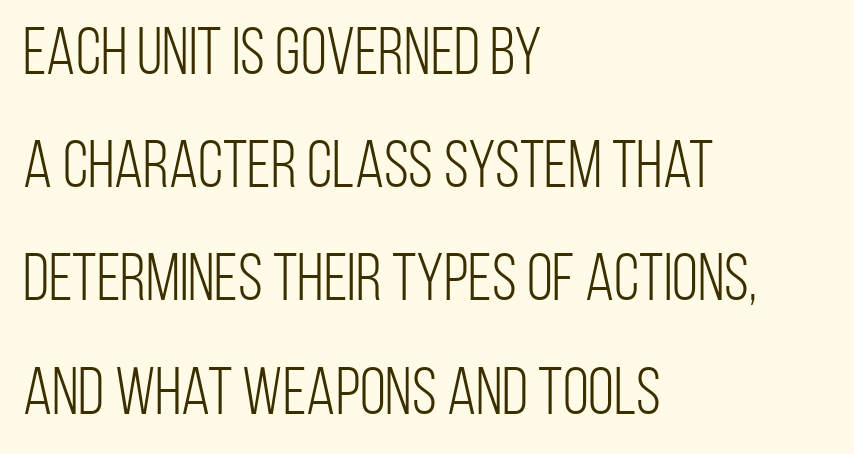
The image shows 67 px light, condensed sans-serif type, upright; set left-aligned, normal line spacing (1.69x), normal letter spacing, not underlined; low stroke contrast and a large x-height.
